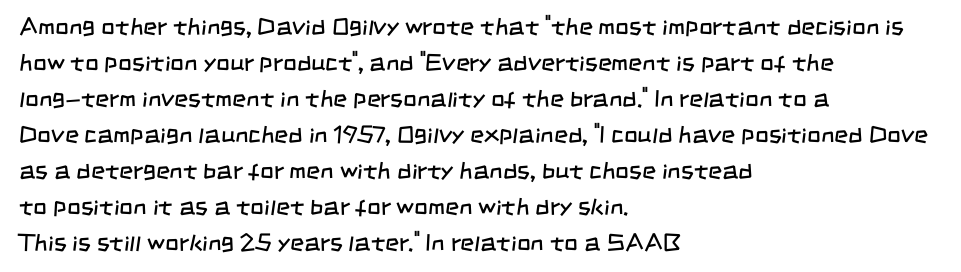
Q: Is the text bold? A: No.
Q: Is the text underlined? A: No.
Q: How is the paragraph aligned? A: Left-aligned.
Q: Is the spacing between letters normal or unusually wide? A: Normal.
Q: Is the spacing between lines tight, normal or loose? A: Normal.
